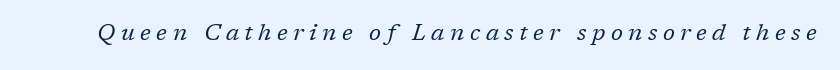
The image shows 23 px text type, italic (leaning right); set unusually wide letter spacing (+0.24 em), not underlined.
